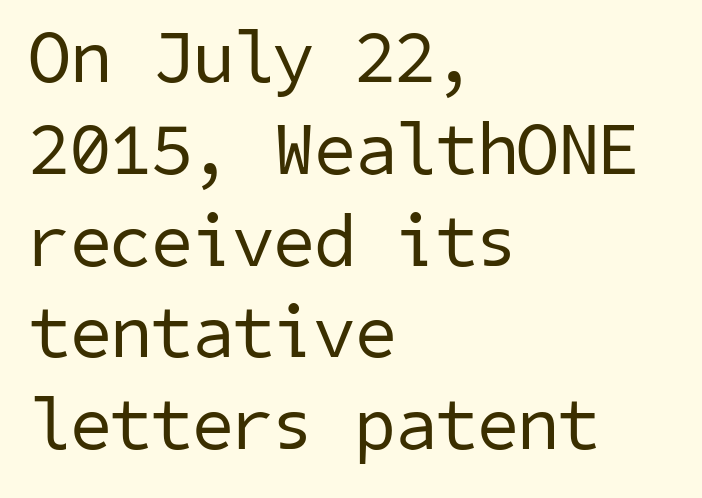
Q: Is the text bold? A: No.
Q: Is the typeface a serif or a sans-serif typeface? A: Sans-serif.
Q: Is the text underlined? A: No.
Q: How is the paragraph aligned? A: Left-aligned.
Q: Is the spacing between letters normal or unusually wide? A: Normal.
Q: Width (condensed, normal, or wide)? A: Normal.
Q: Stroke contrast? A: Low.
Q: x-height? A: Medium.
